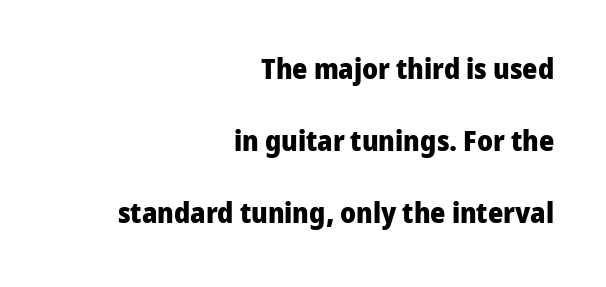
{"serif": "no", "italic": "no", "bold": "yes", "weight": "heavy", "width": "normal", "stroke_contrast": "low", "x_height": "medium", "monospaced": "no", "underline": "no", "align": "right", "line_spacing": "loose", "line_spacing_ratio": 2.48, "letter_spacing": "normal", "letter_spacing_em": 0.0, "glyph_px": 29}
